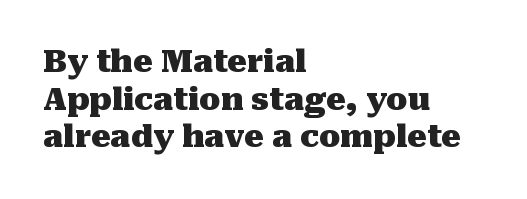
Q: Is the text bold? A: Yes.
Q: Is the text italic (slanted)? A: No, it is upright.
Q: Is the typeface a serif or a sans-serif typeface? A: Serif.
Q: Is the text underlined? A: No.
Q: How is the paragraph aligned? A: Left-aligned.
Q: Is the spacing between letters normal or unusually wide? A: Normal.
Q: Width (condensed, normal, or wide)? A: Normal.
Q: Stroke contrast? A: Medium.
Q: x-height? A: Medium.
Q: Monospaced? A: No.
